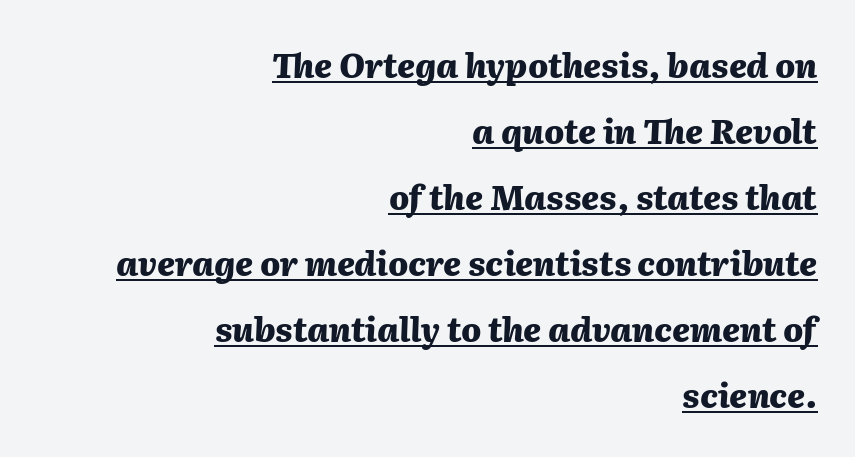
Honestly, the rows look like they've been pulled way apart. In terms of posture, this sample is oblique. Weight: bold. The paragraph has a hard right edge and a soft left edge. Is this a fixed-width face? No — the glyphs have proportional, varying widths. A typographer would call this underscored text.
